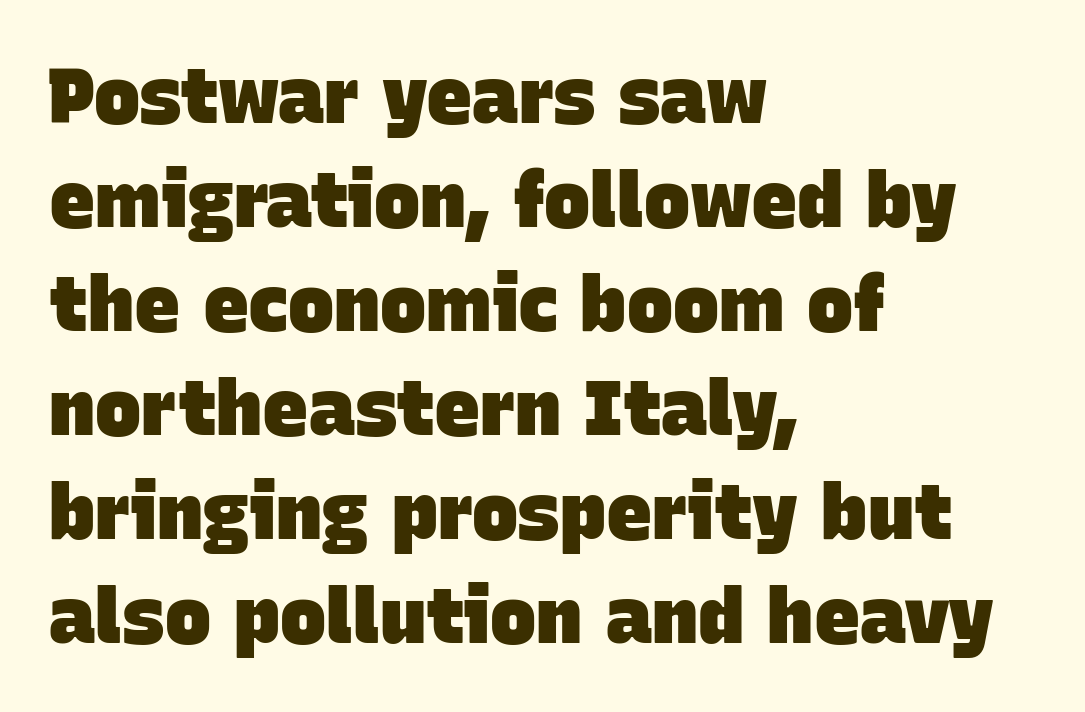
{"serif": "no", "bold": "yes", "weight": "heavy", "width": "normal", "stroke_contrast": "low", "x_height": "large", "monospaced": "no", "underline": "no", "align": "left", "line_spacing": "normal", "line_spacing_ratio": 1.35, "letter_spacing": "normal", "letter_spacing_em": 0.0, "glyph_px": 77}
